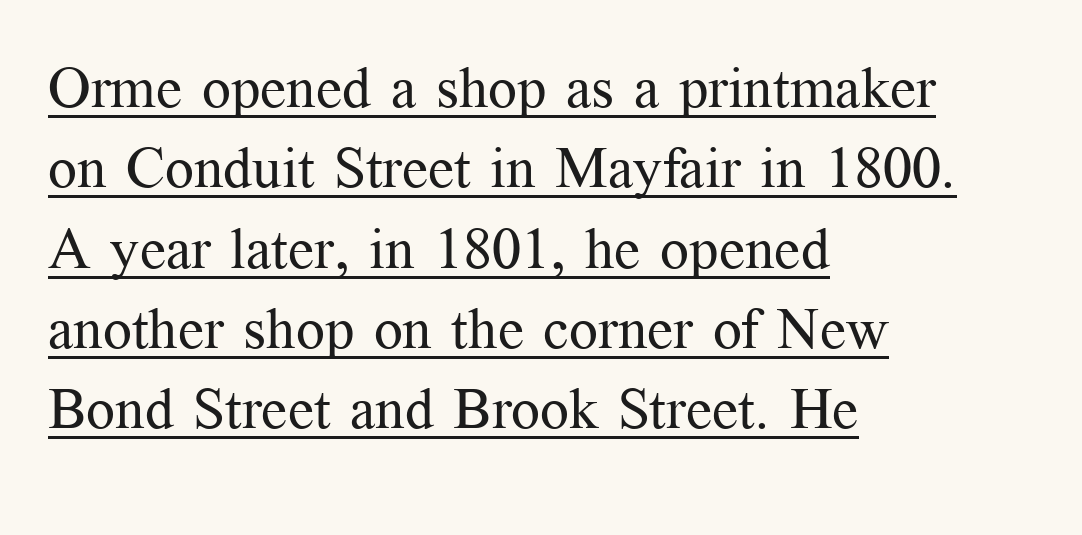
Compared with typical paragraphs, the rows here are spaced about the same. Ordinary non-slanted type is in use. All the whitespace from short lines collects on the right. Underlining? Definitely there. In terms of letterspacing, this is plain default setting.
